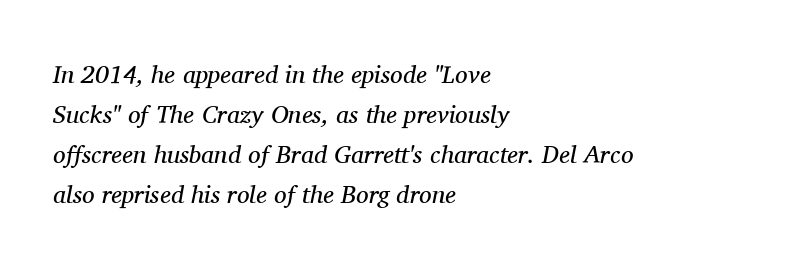
The image shows 25 px text type, italic (leaning right); set left-aligned, normal line spacing (1.6x), normal letter spacing, not underlined.
